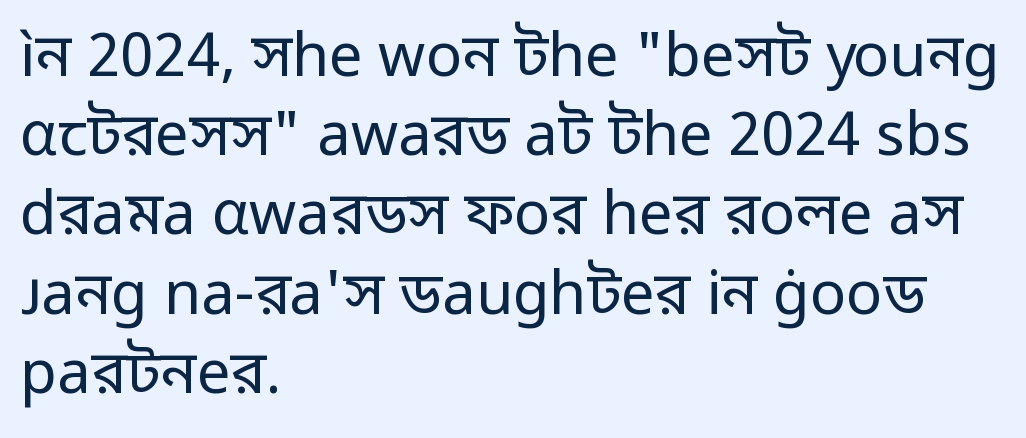
{"serif": "no", "italic": "no", "bold": "no", "weight": "regular", "width": "normal", "stroke_contrast": "low", "x_height": "medium", "monospaced": "no", "underline": "no", "align": "left", "line_spacing": "normal", "line_spacing_ratio": 1.32, "letter_spacing": "normal", "letter_spacing_em": 0.0, "glyph_px": 60}
